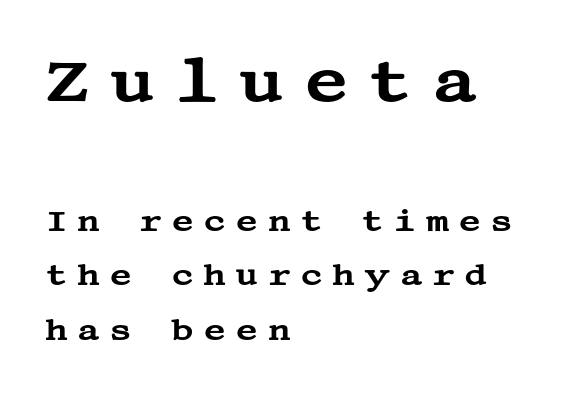
{"serif": "yes", "italic": "no", "width": "wide", "stroke_contrast": "medium", "x_height": "large", "underline": "no", "align": "left", "line_spacing_ratio": 1.75, "letter_spacing": "wide", "letter_spacing_em": 0.3, "larger_block": "first", "size_ratio": 2.0, "glyph_px": 62}
